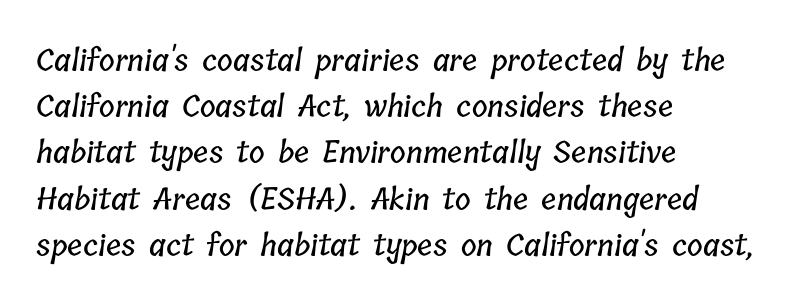
Q: Is the text underlined? A: No.
Q: How is the paragraph aligned? A: Left-aligned.
Q: Is the spacing between letters normal or unusually wide? A: Normal.
Q: Is the spacing between lines tight, normal or loose? A: Normal.
Q: Width (condensed, normal, or wide)? A: Condensed.
Q: Stroke contrast? A: Low.
Q: x-height? A: Medium.
Q: Monospaced? A: No.
